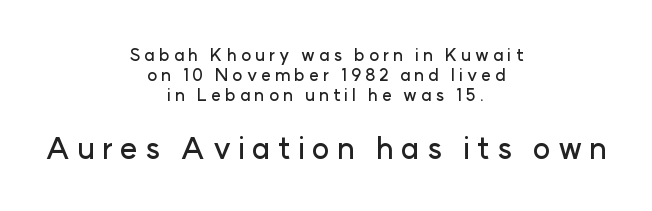
Short note: letters widely spaced. Compare the two chunks: the lower has the greater cap height. These lines stack symmetrically, like a column narrowing and widening about its center. Descenders hang freely into open space.
